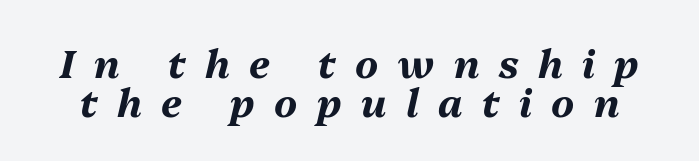
{"italic": "yes", "lean": "right", "slant_degrees": 13, "bold": "yes", "weight": "bold", "width": "normal", "stroke_contrast": "medium", "x_height": "medium", "monospaced": "no", "underline": "no", "line_spacing": "tight", "line_spacing_ratio": 1.0, "letter_spacing": "wide", "letter_spacing_em": 0.5, "glyph_px": 39}
